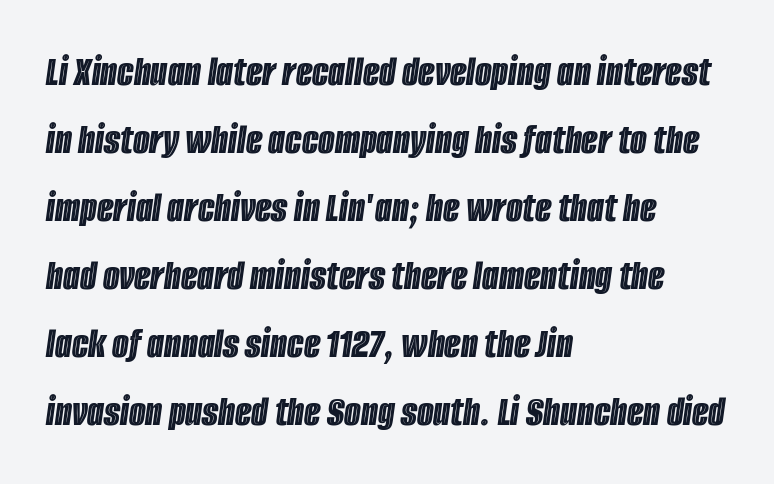
The image shows 43 px condensed type, italic (leaning right); set left-aligned, normal line spacing (1.58x), normal letter spacing, not underlined; a large x-height.
